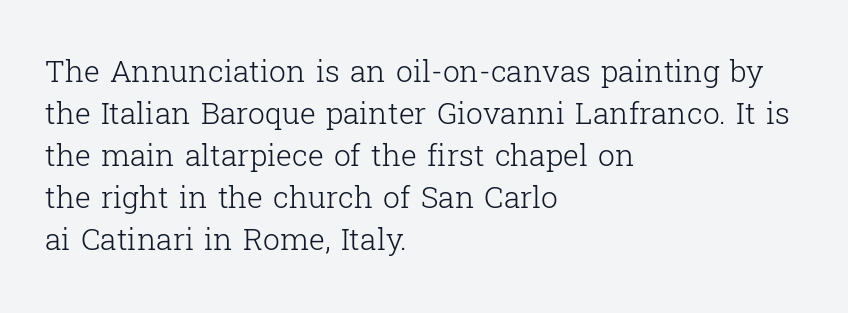
The image shows 30 px light serif type, upright; set left-aligned, normal line spacing (1.4x), normal letter spacing, not underlined; low stroke contrast and a medium x-height.
